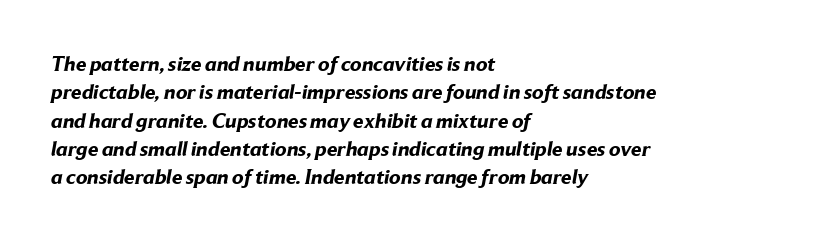
{"bold": "yes", "underline": "no", "align": "left", "line_spacing": "normal", "line_spacing_ratio": 1.35, "letter_spacing": "normal", "letter_spacing_em": 0.0, "glyph_px": 21}
